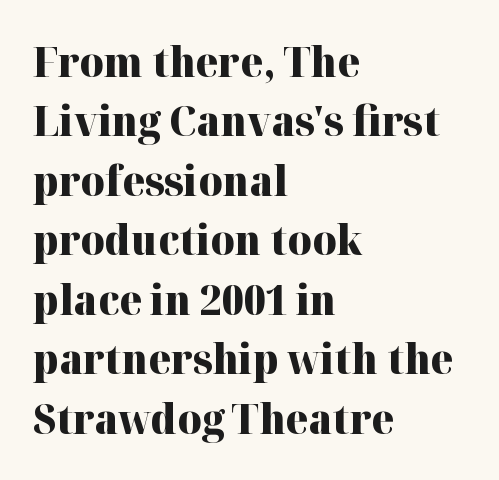
{"serif": "yes", "italic": "no", "bold": "yes", "weight": "heavy", "width": "normal", "stroke_contrast": "high", "x_height": "medium", "monospaced": "no", "underline": "no", "align": "left", "line_spacing": "normal", "line_spacing_ratio": 1.45, "letter_spacing": "normal", "letter_spacing_em": 0.0, "glyph_px": 41}
